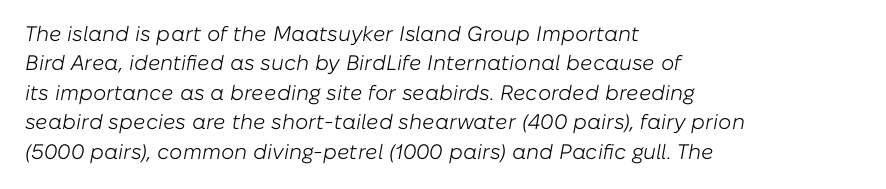
The image shows 21 px text type, italic (leaning right); set left-aligned, normal line spacing (1.4x), normal letter spacing, not underlined.
